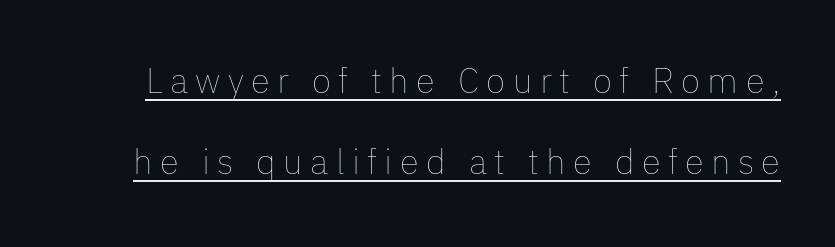
Q: Is the text bold? A: No.
Q: Is the text italic (slanted)? A: No, it is upright.
Q: Is the text underlined? A: Yes.
Q: Is the spacing between letters normal or unusually wide? A: Unusually wide.
Q: Is the spacing between lines tight, normal or loose? A: Loose.
Q: Width (condensed, normal, or wide)? A: Normal.
Q: Stroke contrast? A: Low.
Q: x-height? A: Medium.
Q: Monospaced? A: No.
